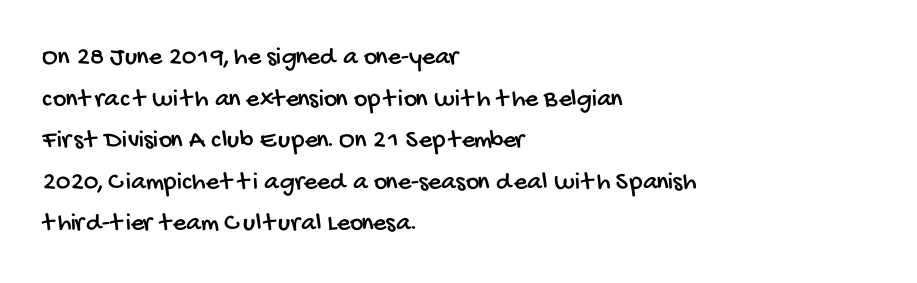
The image shows 26 px text type; set left-aligned, normal line spacing (1.6x), normal letter spacing, not underlined.
